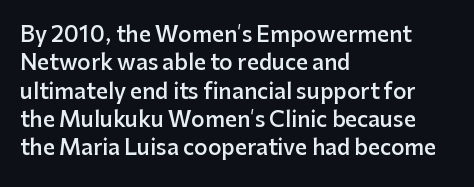
The lines are quadded left. Quick note: not italic, upright. Heft: intermediate — a semibold. Letter spacing: default. Each row of text sits above clean, open space.
